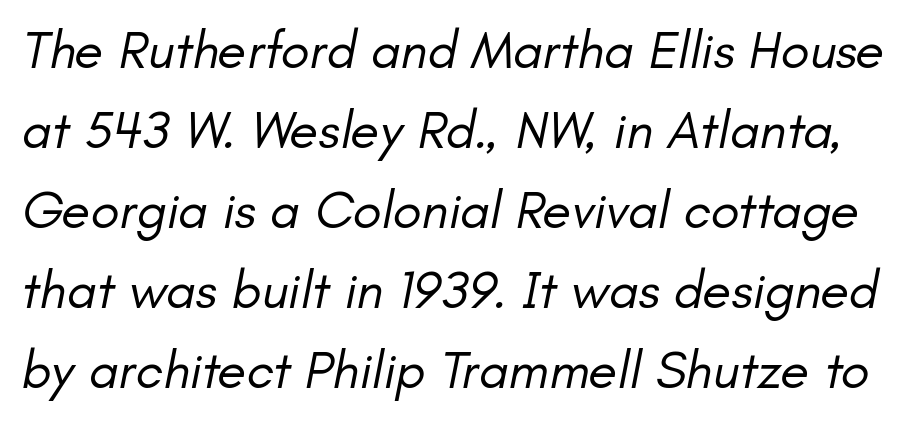
Q: Is the text bold? A: No.
Q: Is the text italic (slanted)? A: Yes, it leans right by about 11 degrees.
Q: Is the text underlined? A: No.
Q: Is the spacing between letters normal or unusually wide? A: Normal.
Q: Is the spacing between lines tight, normal or loose? A: Normal.
Q: Width (condensed, normal, or wide)? A: Normal.
Q: Stroke contrast? A: Low.
Q: x-height? A: Small.
Q: Monospaced? A: No.
